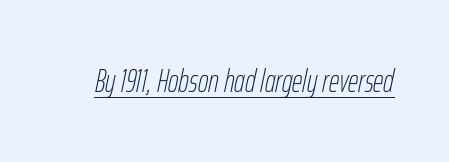
Q: Is the text bold? A: No.
Q: Is the text italic (slanted)? A: Yes, it leans right by about 12 degrees.
Q: Is the text underlined? A: Yes.
Q: Is the spacing between letters normal or unusually wide? A: Normal.
Q: Width (condensed, normal, or wide)? A: Condensed.
Q: Stroke contrast? A: Low.
Q: x-height? A: Medium.
Q: Monospaced? A: No.
